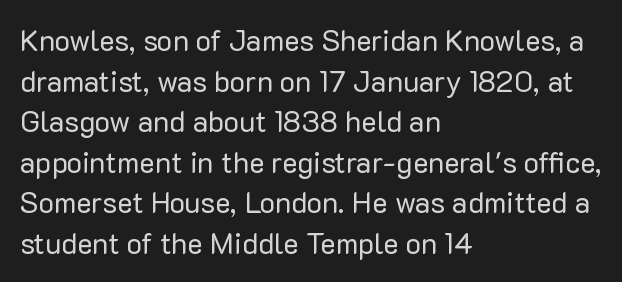
{"serif": "no", "italic": "no", "bold": "no", "weight": "regular", "width": "normal", "stroke_contrast": "low", "x_height": "medium", "monospaced": "no", "underline": "no", "align": "left", "line_spacing": "normal", "line_spacing_ratio": 1.4, "letter_spacing": "normal", "letter_spacing_em": 0.0, "glyph_px": 29}
